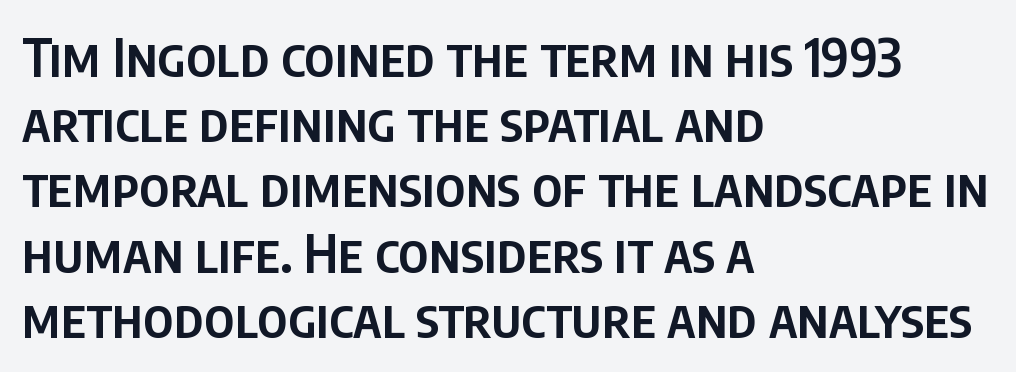
The image shows 53 px semibold, condensed sans-serif type, upright; set left-aligned, line spacing 1.23x, normal letter spacing, not underlined; low stroke contrast and a large x-height.
